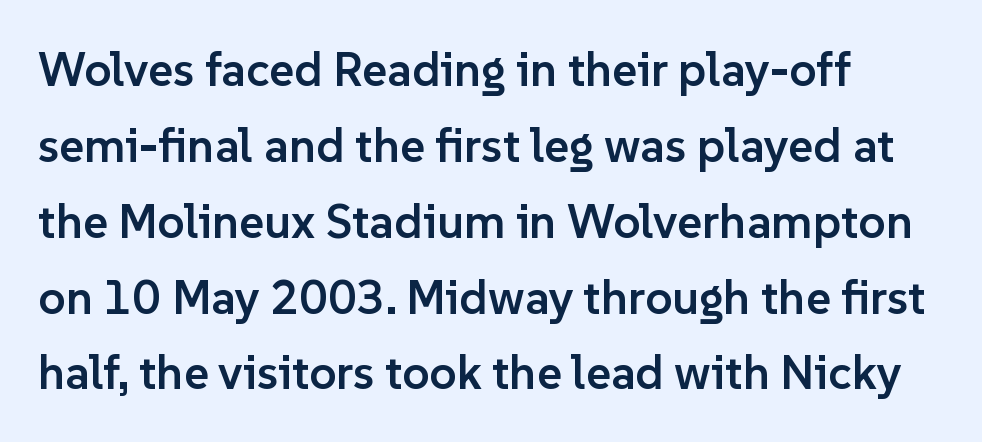
Q: Is the text bold? A: Semi-bold.
Q: Is the text italic (slanted)? A: No, it is upright.
Q: Is the typeface a serif or a sans-serif typeface? A: Sans-serif.
Q: Is the text underlined? A: No.
Q: How is the paragraph aligned? A: Left-aligned.
Q: Is the spacing between letters normal or unusually wide? A: Normal.
Q: Is the spacing between lines tight, normal or loose? A: Normal.
Q: Width (condensed, normal, or wide)? A: Normal.
Q: Stroke contrast? A: Low.
Q: x-height? A: Medium.
Q: Monospaced? A: No.
